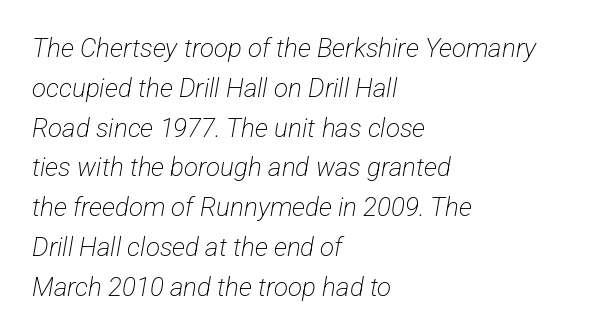
The image shows 26 px text type; set left-aligned, normal line spacing (1.53x), normal letter spacing, not underlined.
